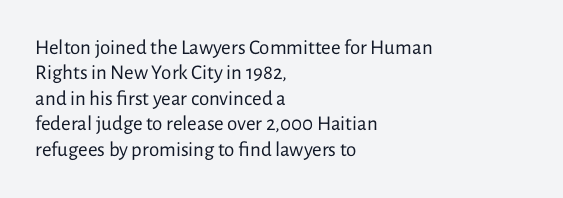
The image shows 21 px text type, upright; set left-aligned, line spacing 1.21x, normal letter spacing, not underlined.
